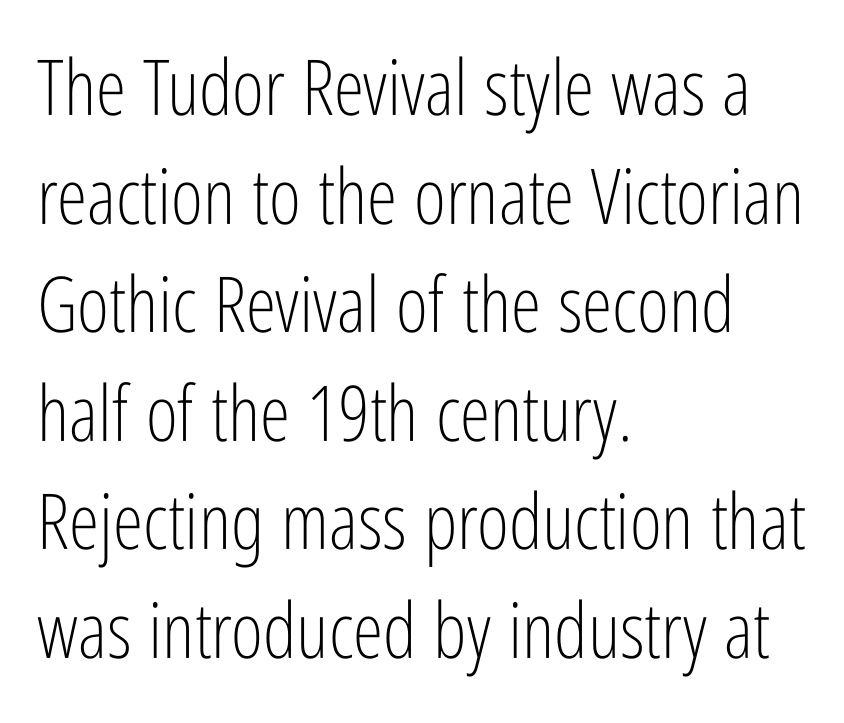
Q: Is the text bold? A: No.
Q: Is the text italic (slanted)? A: No, it is upright.
Q: Is the typeface a serif or a sans-serif typeface? A: Sans-serif.
Q: Is the text underlined? A: No.
Q: How is the paragraph aligned? A: Left-aligned.
Q: Is the spacing between letters normal or unusually wide? A: Normal.
Q: Is the spacing between lines tight, normal or loose? A: Normal.
Q: Width (condensed, normal, or wide)? A: Condensed.
Q: Stroke contrast? A: Low.
Q: x-height? A: Medium.
Q: Monospaced? A: No.
